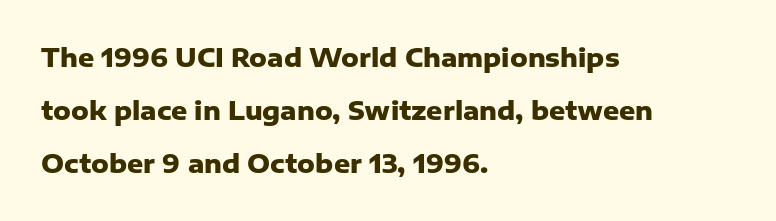
{"italic": "no", "bold": "yes", "underline": "no", "align": "left", "line_spacing": "loose", "line_spacing_ratio": 2.13, "letter_spacing": "normal", "letter_spacing_em": 0.0, "glyph_px": 25}
